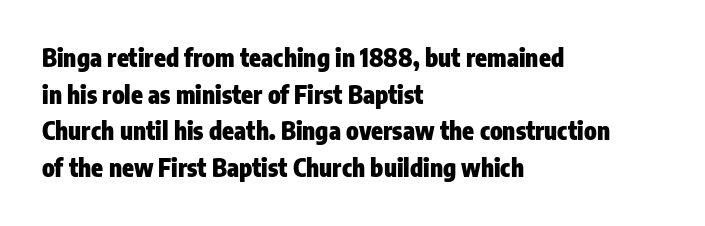
Q: Is the text bold? A: Yes.
Q: Is the text italic (slanted)? A: No, it is upright.
Q: Is the text underlined? A: No.
Q: How is the paragraph aligned? A: Left-aligned.
Q: Is the spacing between letters normal or unusually wide? A: Normal.
Q: Is the spacing between lines tight, normal or loose? A: Normal.
